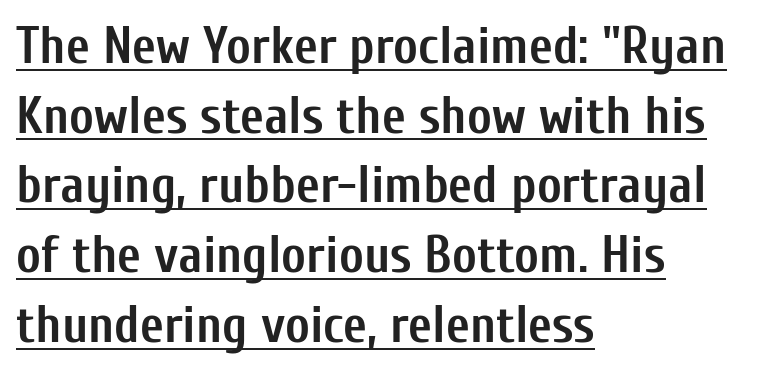
Inter-character spacing is left at the font's built-in metrics. This rendering employs a face without finishing strokes, i.e., a sans-serif. Honestly, the underline is the first thing you notice here. Compared with an ordinary text face, these strokes are far heavier — a full bold.
